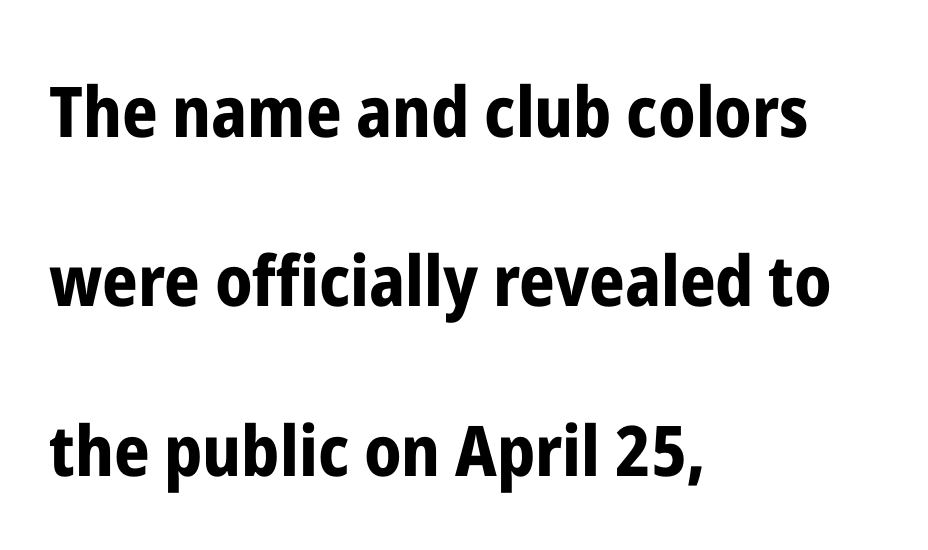
Q: Is the text bold? A: Yes.
Q: Is the text italic (slanted)? A: No, it is upright.
Q: Is the typeface a serif or a sans-serif typeface? A: Sans-serif.
Q: Is the text underlined? A: No.
Q: How is the paragraph aligned? A: Left-aligned.
Q: Is the spacing between letters normal or unusually wide? A: Normal.
Q: Is the spacing between lines tight, normal or loose? A: Loose.
Q: Width (condensed, normal, or wide)? A: Condensed.
Q: Stroke contrast? A: Low.
Q: x-height? A: Medium.
Q: Monospaced? A: No.
